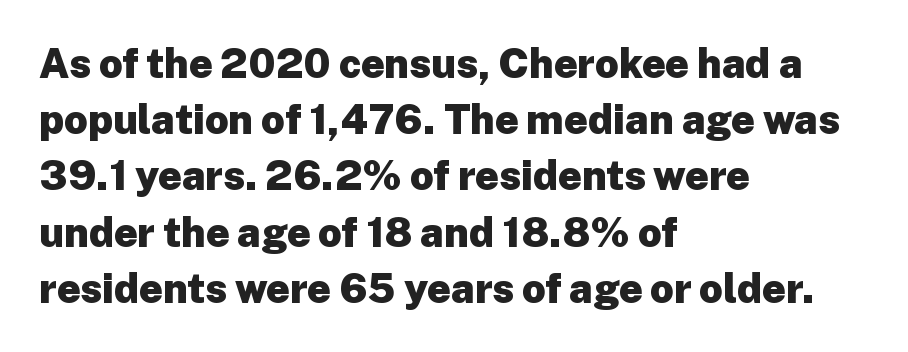
The image shows 41 px heavy sans-serif type, upright; set left-aligned, normal line spacing (1.37x), normal letter spacing, not underlined; low stroke contrast and a medium x-height.
